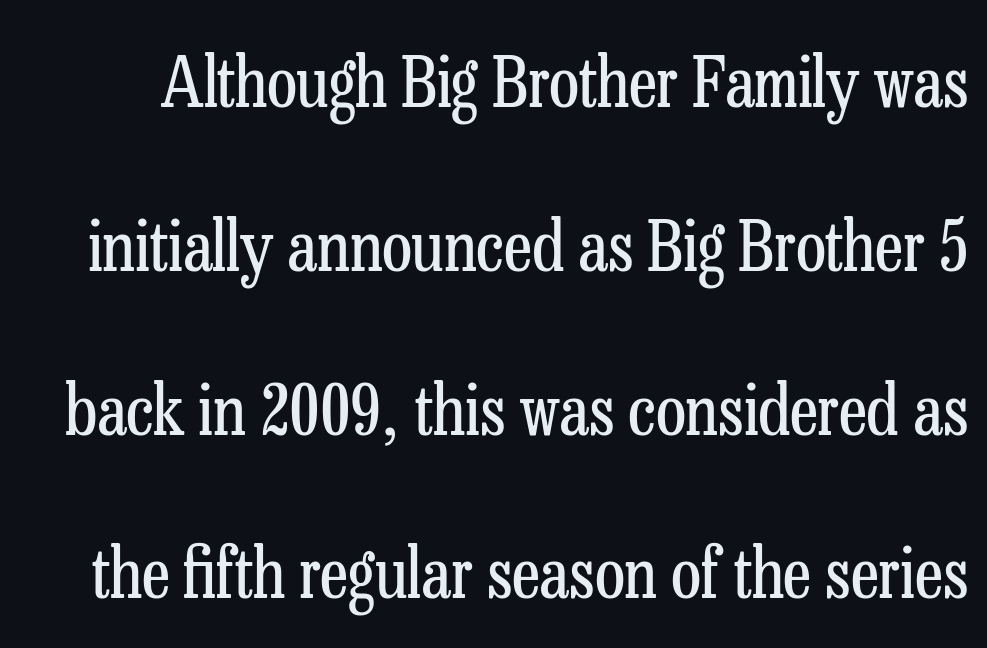
Q: Is the text bold? A: No.
Q: Is the text italic (slanted)? A: No, it is upright.
Q: Is the typeface a serif or a sans-serif typeface? A: Serif.
Q: Is the text underlined? A: No.
Q: Is the spacing between letters normal or unusually wide? A: Normal.
Q: Is the spacing between lines tight, normal or loose? A: Loose.
Q: Width (condensed, normal, or wide)? A: Condensed.
Q: Stroke contrast? A: Low.
Q: x-height? A: Medium.
Q: Monospaced? A: No.
